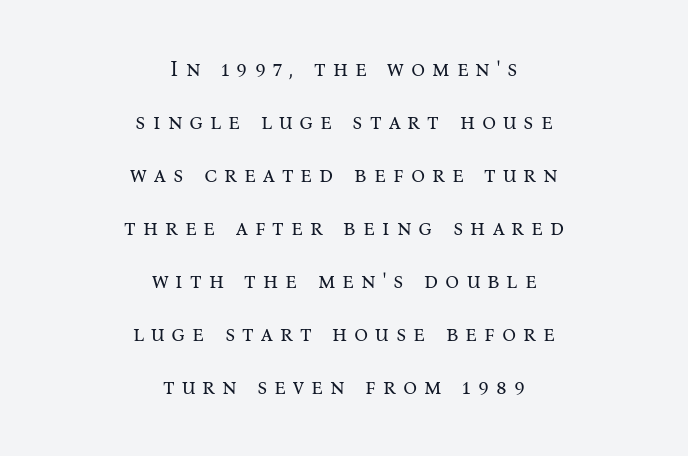
The typesetting does not lean heavy: it is not bold. These lines are centered, leaving both edges ragged. Reading down the column, the eye jumps a long way to each next line. This sample uses an upright cut, with every glyph sitting square on the baseline. The space beneath each line is pristine and unruled. Inter-character spacing is expanded well beyond the font's built-in metrics.
